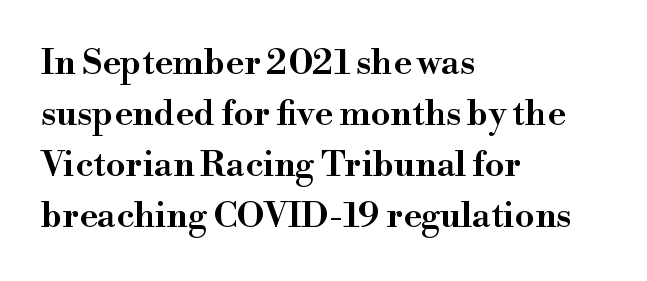
The image shows 35 px wide serif type, upright; set left-aligned, normal line spacing (1.46x), normal letter spacing, not underlined; high stroke contrast and a small x-height.
